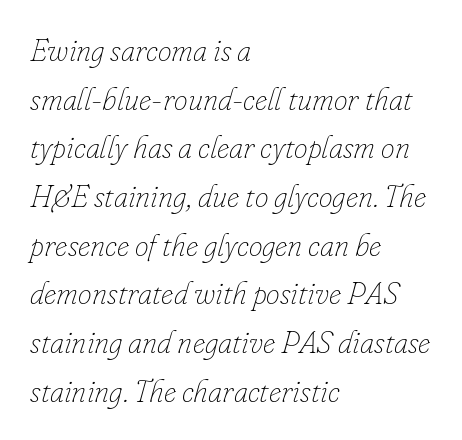
Stroke mass is kept to a normal reading level or below. This rendering uses left alignment, leaving the right contour irregular. Is this a fixed-width face? No — the glyphs have proportional, varying widths. Is there much room between lines? A standard amount, neither cramped nor airy. How are the letters spaced? Ordinarily, with no added tracking.
